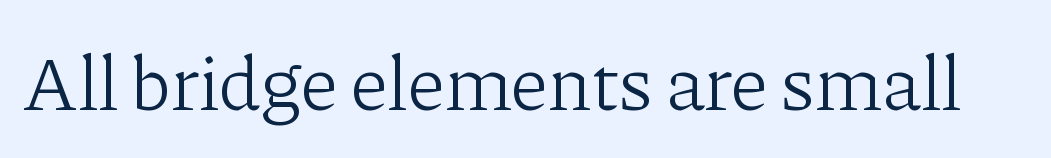
Posture: straight, roman, zero tilt. I'd call this a serif setting — the letters wear small feet. Descenders hang freely into open space. Compared with typical body copy, the letter spacing here is the same. Do the characters align in a grid? No, the font is proportional.
